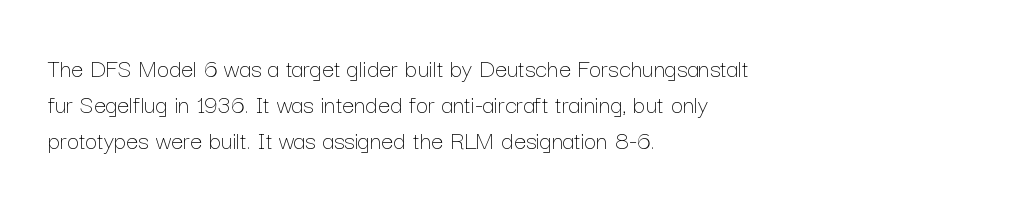
Q: Is the text bold? A: No.
Q: Is the text italic (slanted)? A: No, it is upright.
Q: Is the text underlined? A: No.
Q: How is the paragraph aligned? A: Left-aligned.
Q: Is the spacing between letters normal or unusually wide? A: Normal.
Q: Is the spacing between lines tight, normal or loose? A: Normal.
